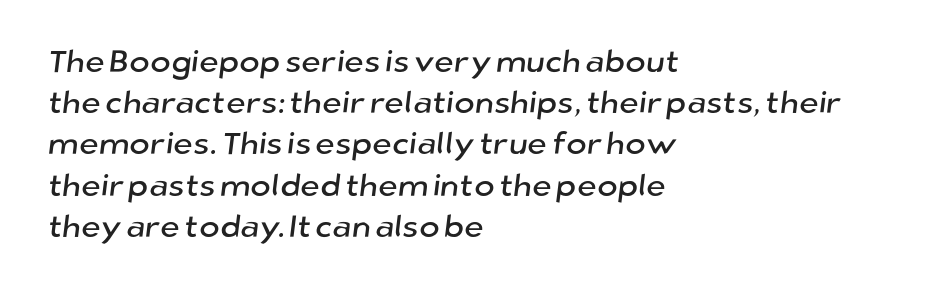
{"serif": "no", "width": "normal", "stroke_contrast": "low", "x_height": "medium", "monospaced": "no", "underline": "no", "align": "left", "line_spacing": "normal", "line_spacing_ratio": 1.33, "letter_spacing": "normal", "letter_spacing_em": 0.0, "glyph_px": 31}
